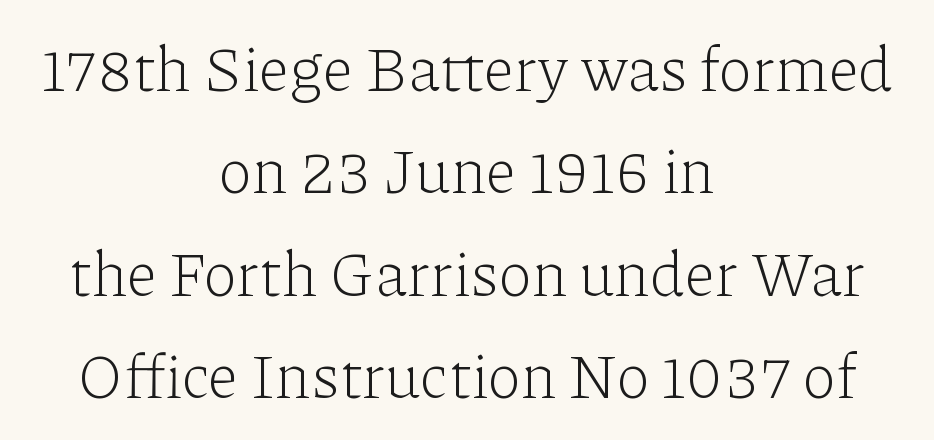
{"serif": "yes", "italic": "no", "bold": "no", "weight": "light", "width": "normal", "stroke_contrast": "low", "x_height": "medium", "monospaced": "no", "underline": "no", "align": "center", "line_spacing": "normal", "line_spacing_ratio": 1.65, "letter_spacing": "normal", "letter_spacing_em": 0.0, "glyph_px": 62}
